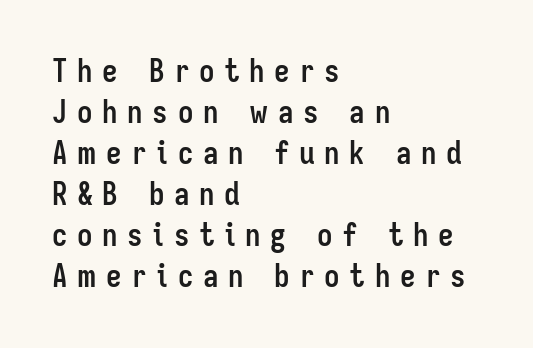
The image shows 31 px semibold, condensed sans-serif type, upright; set left-aligned, normal line spacing (1.32x), unusually wide letter spacing (+0.31 em), not underlined; low stroke contrast and a medium x-height.
